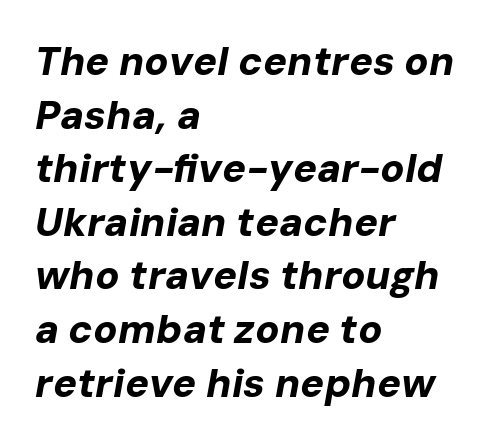
{"italic": "yes", "lean": "right", "slant_degrees": 10, "bold": "yes", "weight": "bold", "width": "normal", "stroke_contrast": "low", "x_height": "medium", "monospaced": "no", "underline": "no", "align": "left", "line_spacing": "normal", "line_spacing_ratio": 1.34, "letter_spacing": "normal", "letter_spacing_em": 0.0, "glyph_px": 40}
